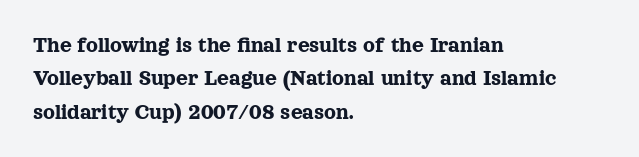
Q: Is the text italic (slanted)? A: No, it is upright.
Q: Is the text underlined? A: No.
Q: How is the paragraph aligned? A: Left-aligned.
Q: Is the spacing between letters normal or unusually wide? A: Normal.
Q: Is the spacing between lines tight, normal or loose? A: Normal.
